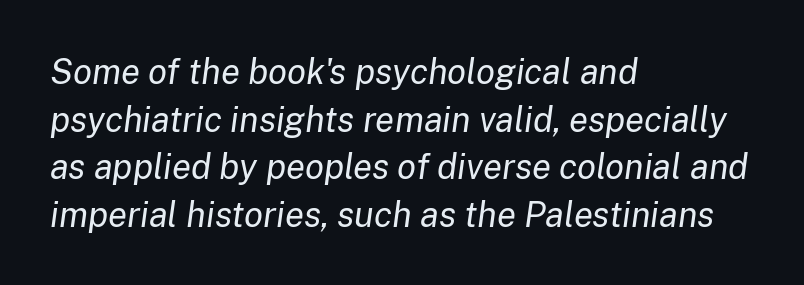
The image shows 35 px regular-weight type, italic (leaning right); set left-aligned, normal line spacing (1.36x), normal letter spacing, not underlined; low stroke contrast and a medium x-height.
